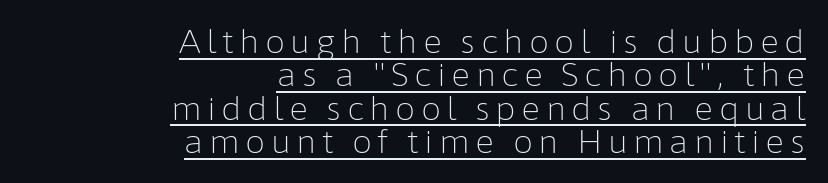
Spacing verdict: proportional, widths tailored to each character. The weight tops out at a normal text grade. In terms of letterform style, serifs are entirely absent. The specimen reads as upright at a glance. A baseline rule has been typeset under these characters.
